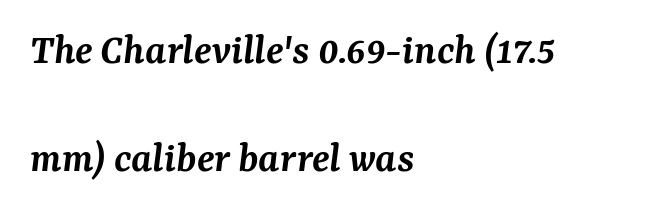
{"serif": "yes", "italic": "yes", "lean": "right", "slant_degrees": 7, "bold": "semi", "weight": "semibold", "width": "normal", "stroke_contrast": "medium", "x_height": "medium", "monospaced": "no", "underline": "no", "align": "left", "line_spacing": "loose", "line_spacing_ratio": 2.46, "letter_spacing": "normal", "letter_spacing_em": 0.0, "glyph_px": 44}
